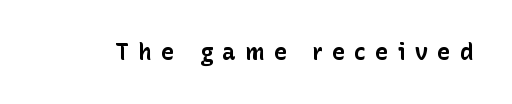
Q: Is the text bold? A: Yes.
Q: Is the text italic (slanted)? A: No, it is upright.
Q: Is the text underlined? A: No.
Q: Is the spacing between letters normal or unusually wide? A: Unusually wide.
